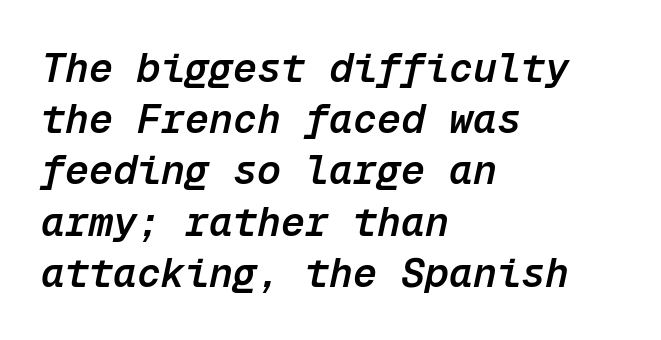
Spacing verdict: monospaced, one width for all characters. The space between consecutive lines is moderate. The typesetter chose a ragged-right arrangement here. The type is set solid horizontally, with unmodified tracking.
